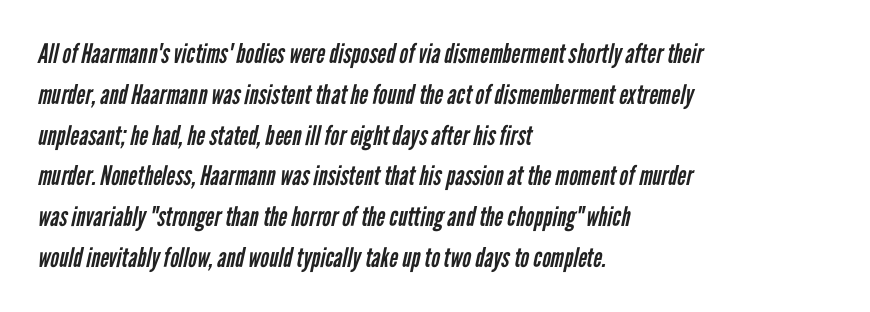
Q: Is the text bold? A: No.
Q: Is the text underlined? A: No.
Q: How is the paragraph aligned? A: Left-aligned.
Q: Is the spacing between letters normal or unusually wide? A: Normal.
Q: Is the spacing between lines tight, normal or loose? A: Normal.
